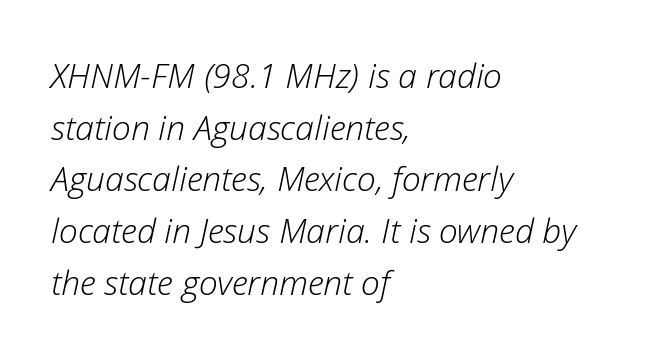
Q: Is the text bold? A: No.
Q: Is the text italic (slanted)? A: Yes, it leans right by about 12 degrees.
Q: Is the text underlined? A: No.
Q: How is the paragraph aligned? A: Left-aligned.
Q: Is the spacing between letters normal or unusually wide? A: Normal.
Q: Is the spacing between lines tight, normal or loose? A: Normal.
Q: Width (condensed, normal, or wide)? A: Normal.
Q: Stroke contrast? A: Low.
Q: x-height? A: Medium.
Q: Monospaced? A: No.
